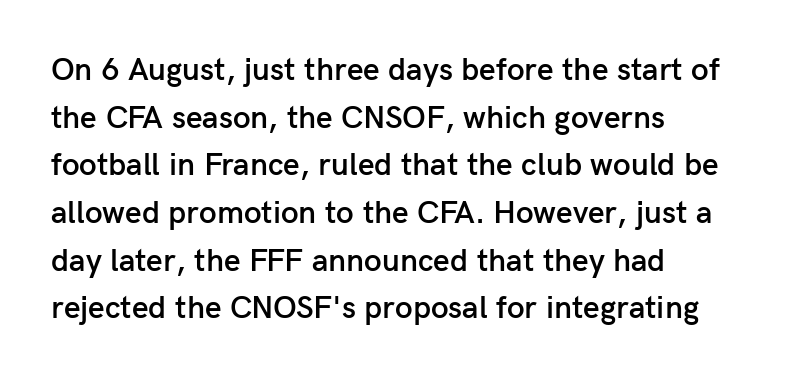
{"serif": "no", "italic": "no", "bold": "semi", "weight": "semibold", "width": "normal", "stroke_contrast": "low", "x_height": "medium", "monospaced": "no", "underline": "no", "align": "left", "line_spacing": "normal", "line_spacing_ratio": 1.49, "letter_spacing": "normal", "letter_spacing_em": 0.0, "glyph_px": 32}
